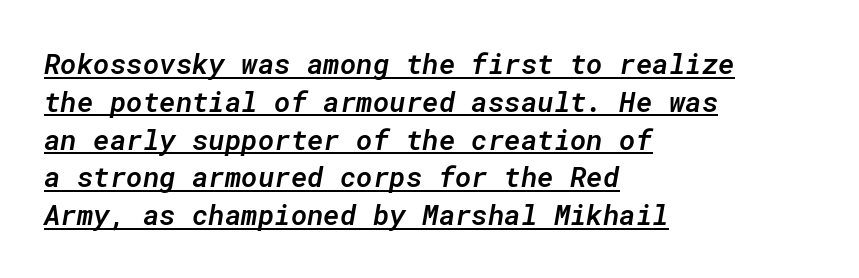
Does a line run under the words? Yes, clearly. Do the characters align in a grid? Yes, the font is monospaced. Tracking value appears to be zero — textbook default spacing. These lines stack with their left ends in a neat column.
